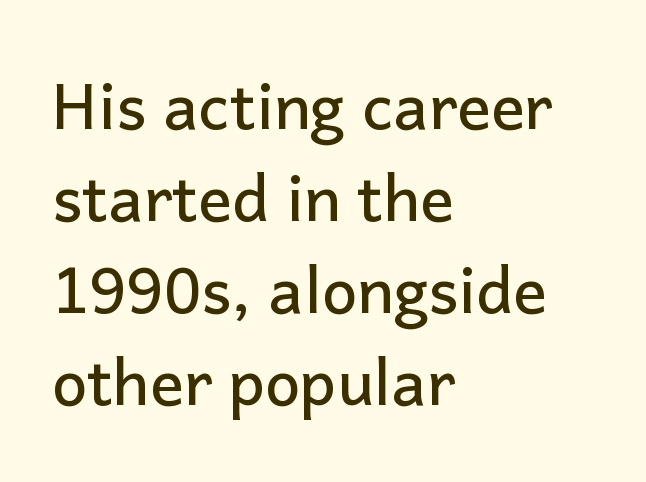
The face used here is proportionally spaced, like ordinary book or web type. Students, observe: this is what conventionally led text looks like. The font family rendered here belongs to the sans-serif group. The typesetter chose a ragged-right arrangement here. In terms of letterspacing, this is plain default setting. Do the letters lean? They stand straight.
